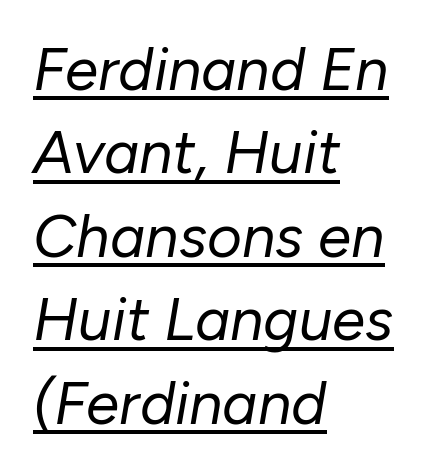
{"italic": "yes", "lean": "right", "slant_degrees": 10, "bold": "no", "weight": "regular", "width": "normal", "stroke_contrast": "low", "x_height": "medium", "monospaced": "no", "underline": "yes", "align": "left", "line_spacing": "normal", "line_spacing_ratio": 1.39, "letter_spacing": "normal", "letter_spacing_em": 0.0, "glyph_px": 60}
